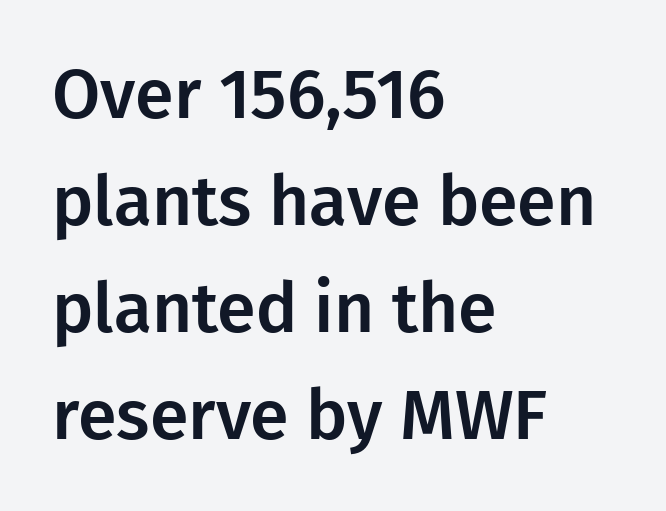
Q: Is the text italic (slanted)? A: No, it is upright.
Q: Is the typeface a serif or a sans-serif typeface? A: Sans-serif.
Q: Is the text underlined? A: No.
Q: How is the paragraph aligned? A: Left-aligned.
Q: Is the spacing between letters normal or unusually wide? A: Normal.
Q: Is the spacing between lines tight, normal or loose? A: Normal.
Q: Width (condensed, normal, or wide)? A: Normal.
Q: Stroke contrast? A: Low.
Q: x-height? A: Medium.
Q: Monospaced? A: No.
